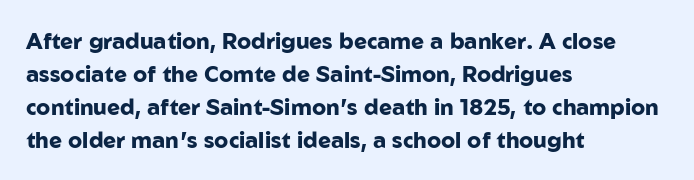
{"italic": "no", "bold": "yes", "underline": "no", "align": "left", "line_spacing": "normal", "line_spacing_ratio": 1.5, "letter_spacing": "normal", "letter_spacing_em": 0.0, "glyph_px": 22}
